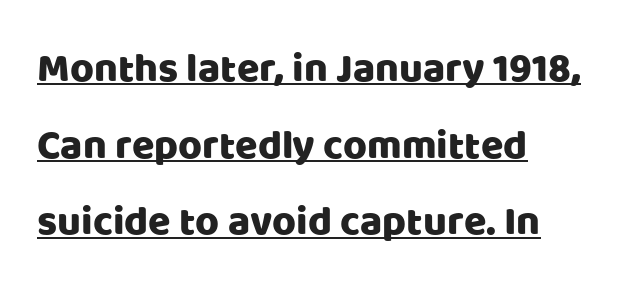
{"serif": "no", "italic": "no", "width": "normal", "stroke_contrast": "low", "x_height": "large", "monospaced": "no", "underline": "yes", "align": "left", "line_spacing_ratio": 1.87, "letter_spacing": "normal", "letter_spacing_em": 0.0, "glyph_px": 41}
